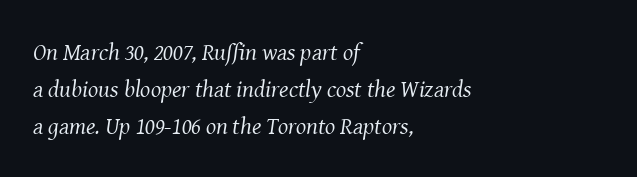
The image shows 24 px text type, italic (leaning right); set left-aligned, normal line spacing (1.55x), normal letter spacing, not underlined.
